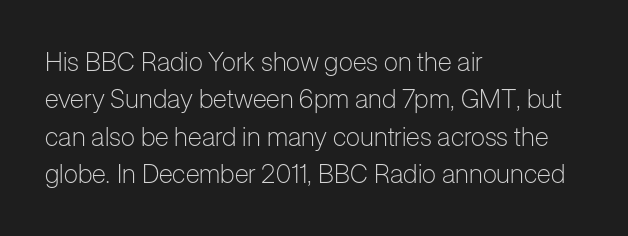
Is the letter spacing exaggerated? No — it looks like the ordinary default. This block has exactly the height ordinary leading produces. This is the regular roman posture of the typeface. Weight: not bold — regular or lighter.
